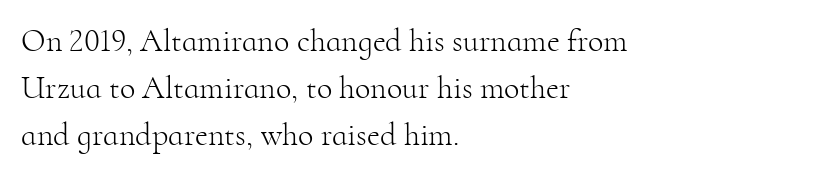
The image shows 32 px light serif type, upright; set left-aligned, normal line spacing (1.47x), normal letter spacing, not underlined; high stroke contrast and a small x-height.
